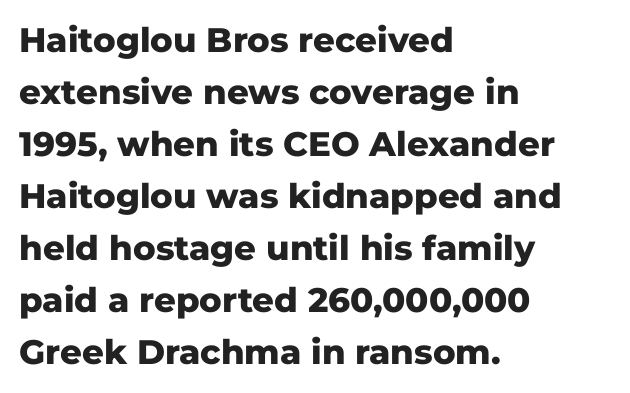
{"serif": "no", "italic": "no", "bold": "yes", "weight": "heavy", "width": "normal", "stroke_contrast": "low", "x_height": "medium", "monospaced": "no", "underline": "no", "align": "left", "line_spacing": "normal", "line_spacing_ratio": 1.53, "letter_spacing": "normal", "letter_spacing_em": 0.0, "glyph_px": 34}
